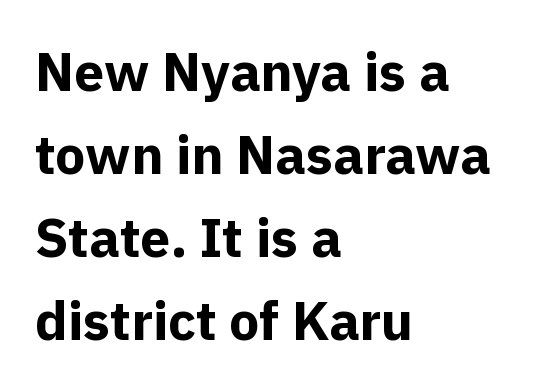
These lines are composed in type without serifs. The strip under each line holds only bare page. Posture: straight, roman, zero tilt. Layout note: lines flush left.
